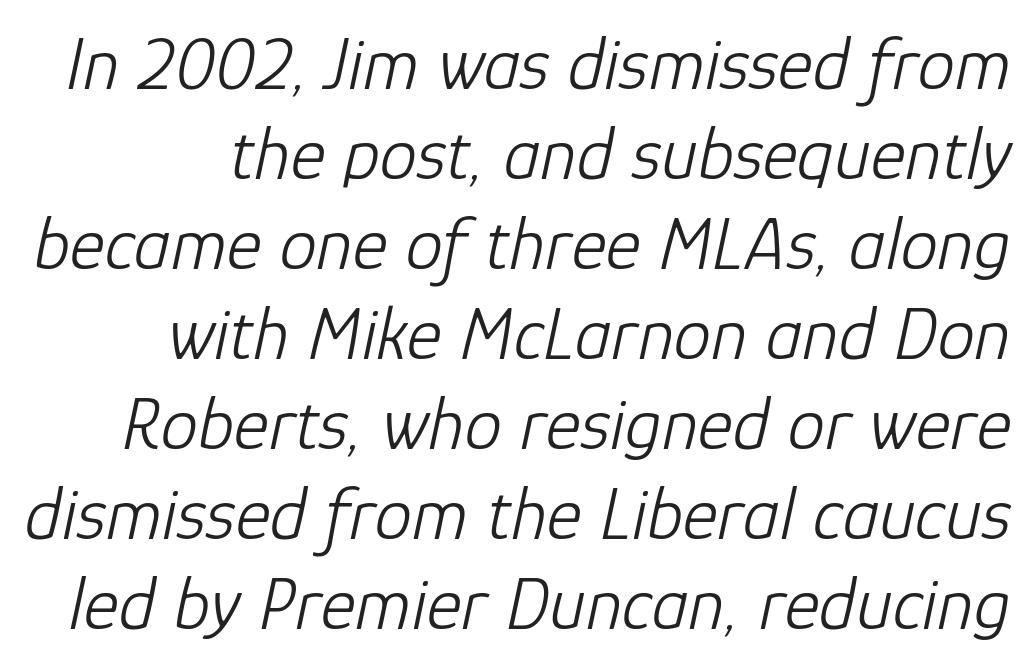
The image shows 75 px light type, italic (leaning right); set line spacing 1.2x, normal letter spacing, not underlined; low stroke contrast and a medium x-height.
